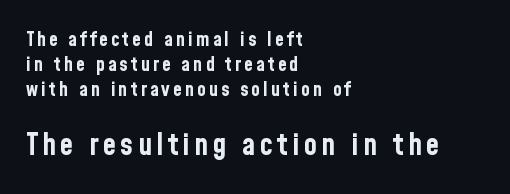
{"serif": "no", "italic": "no", "bold": "yes", "weight": "bold", "width": "condensed", "stroke_contrast": "low", "x_height": "medium", "monospaced": "no", "underline": "no", "align": "left", "line_spacing": "normal", "line_spacing_ratio": 1.25, "larger_block": "second", "size_ratio": 1.5, "glyph_px": 30}
